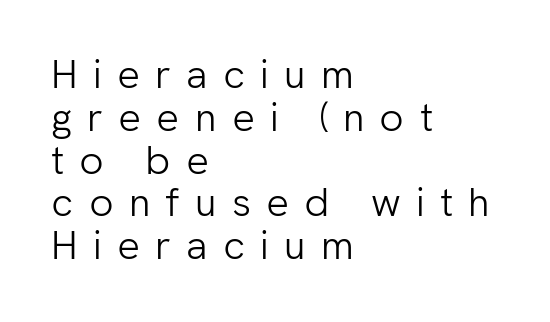
Q: Is the text bold? A: No.
Q: Is the text italic (slanted)? A: No, it is upright.
Q: Is the typeface a serif or a sans-serif typeface? A: Sans-serif.
Q: Is the text underlined? A: No.
Q: How is the paragraph aligned? A: Left-aligned.
Q: Is the spacing between letters normal or unusually wide? A: Unusually wide.
Q: Is the spacing between lines tight, normal or loose? A: Tight.
Q: Width (condensed, normal, or wide)? A: Normal.
Q: Stroke contrast? A: Low.
Q: x-height? A: Medium.
Q: Monospaced? A: No.
